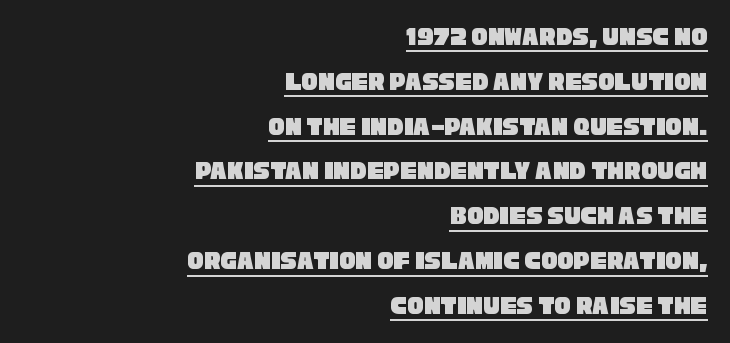
Right-aligned paragraph, ragged on the left. Each new line begins a customary step beneath the previous one. These characters rest on top of a visible drawn line. These lines keep a tight, regular rhythm from letter to letter.
